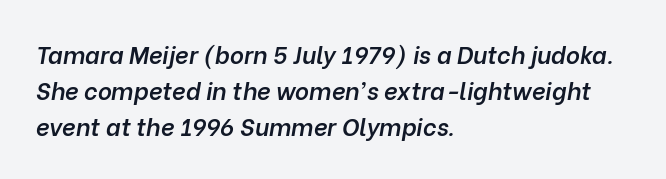
Q: Is the text bold? A: Semi-bold.
Q: Is the text italic (slanted)? A: Yes, it leans right by about 10 degrees.
Q: Is the text underlined? A: No.
Q: How is the paragraph aligned? A: Left-aligned.
Q: Is the spacing between letters normal or unusually wide? A: Normal.
Q: Is the spacing between lines tight, normal or loose? A: Normal.
